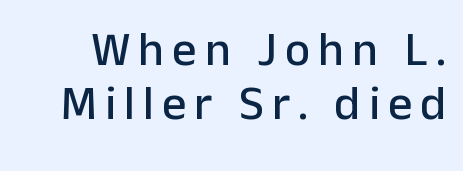
Q: Is the text italic (slanted)? A: No, it is upright.
Q: Is the typeface a serif or a sans-serif typeface? A: Sans-serif.
Q: Is the text underlined? A: No.
Q: Is the spacing between lines tight, normal or loose? A: Tight.
Q: Width (condensed, normal, or wide)? A: Normal.
Q: Stroke contrast? A: Low.
Q: x-height? A: Medium.
Q: Monospaced? A: No.
